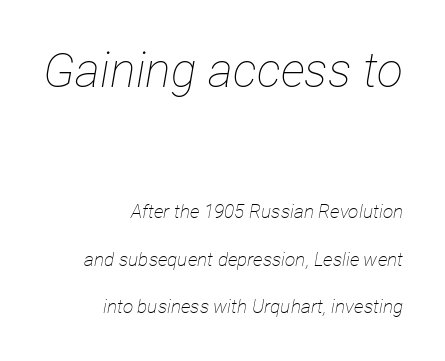
The image shows 48 px thin, condensed type, italic (leaning right); set right-aligned, loose line spacing (2.5x), normal letter spacing, not underlined; the first (top) block is 2.53x larger; low stroke contrast and a medium x-height.
